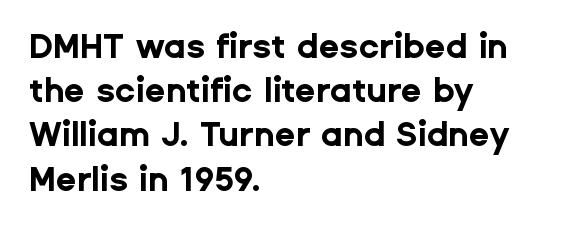
{"serif": "no", "italic": "no", "bold": "yes", "weight": "bold", "width": "normal", "stroke_contrast": "low", "x_height": "medium", "monospaced": "no", "underline": "no", "align": "left", "line_spacing": "normal", "line_spacing_ratio": 1.3, "letter_spacing": "normal", "letter_spacing_em": 0.0, "glyph_px": 34}
